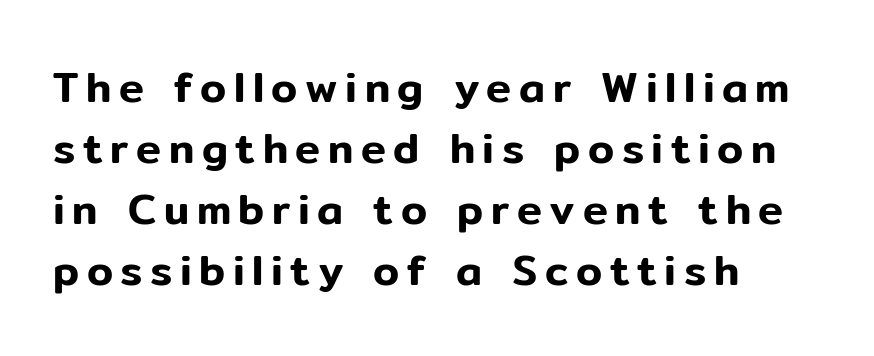
These lines are rendered in a variable-pitch font. Are there feet on the stems? There aren't — it's a sans. This sample keeps an unexceptional amount of space between lines. Unlike italic type, these characters show no tilt at all.
